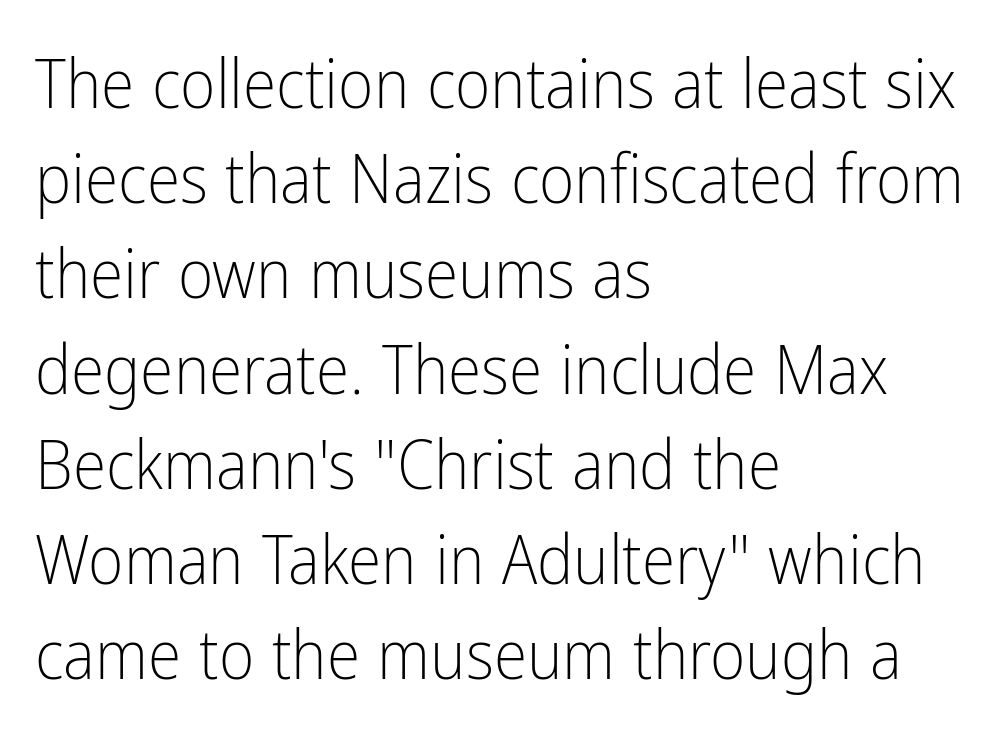
The image shows 68 px light, condensed sans-serif type, upright; set left-aligned, normal line spacing (1.4x), normal letter spacing, not underlined; low stroke contrast and a medium x-height.
